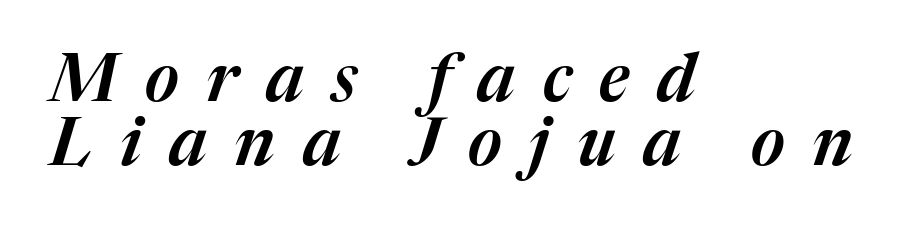
{"italic": "yes", "lean": "right", "slant_degrees": 17, "width": "normal", "stroke_contrast": "medium", "x_height": "medium", "monospaced": "no", "underline": "no", "align": "left", "line_spacing": "tight", "line_spacing_ratio": 0.97, "letter_spacing": "wide", "letter_spacing_em": 0.42, "glyph_px": 66}
